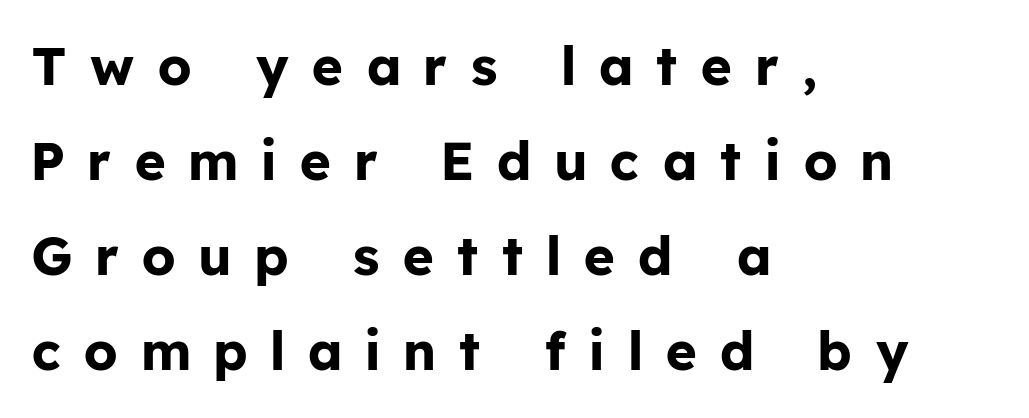
Q: Is the text bold? A: Yes.
Q: Is the text italic (slanted)? A: No, it is upright.
Q: Is the typeface a serif or a sans-serif typeface? A: Sans-serif.
Q: Is the text underlined? A: No.
Q: How is the paragraph aligned? A: Left-aligned.
Q: Is the spacing between letters normal or unusually wide? A: Unusually wide.
Q: Width (condensed, normal, or wide)? A: Normal.
Q: Stroke contrast? A: Low.
Q: x-height? A: Medium.
Q: Monospaced? A: No.
